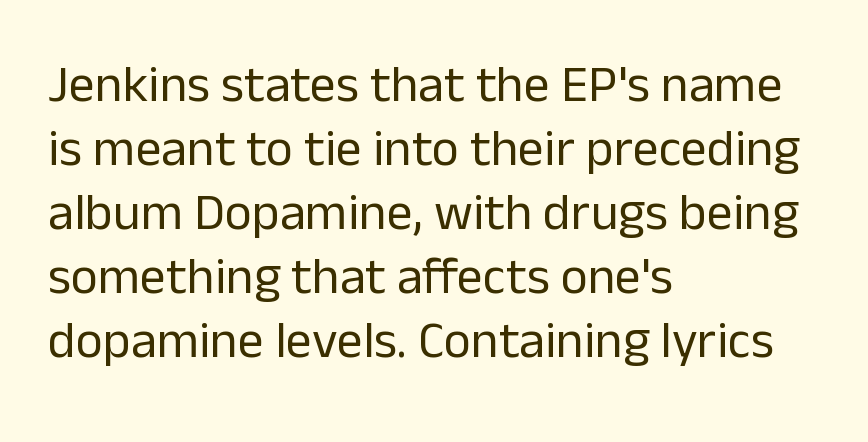
Letterform terminals end flat and unadorned throughout the passage. The typesetting does not lean heavy: it is not bold. The specimen omits any rule beneath the text block's lines. The line texture is even and compact thanks to regular tracking. Every row of glyphs begins at an identical x-position on the left. Characters remain perfectly vertical along every line.
